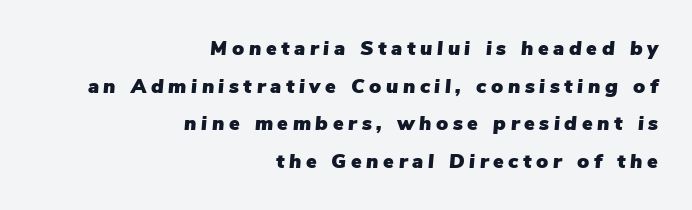
{"italic": "yes", "lean": "right", "slant_degrees": 5, "underline": "no", "align": "right", "line_spacing_ratio": 1.88, "letter_spacing": "wide", "letter_spacing_em": 0.23, "glyph_px": 20}
